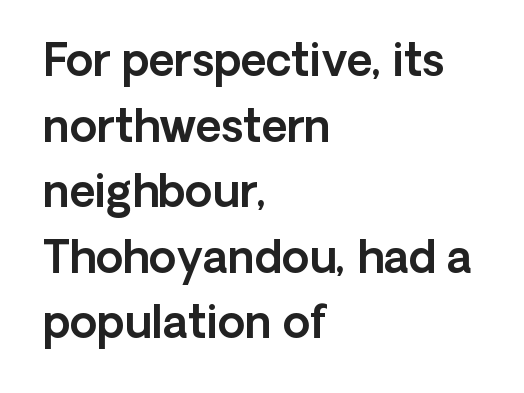
{"serif": "no", "italic": "no", "width": "normal", "x_height": "medium", "monospaced": "no", "underline": "no", "align": "left", "line_spacing": "normal", "line_spacing_ratio": 1.49, "letter_spacing": "normal", "letter_spacing_em": 0.0, "glyph_px": 44}
